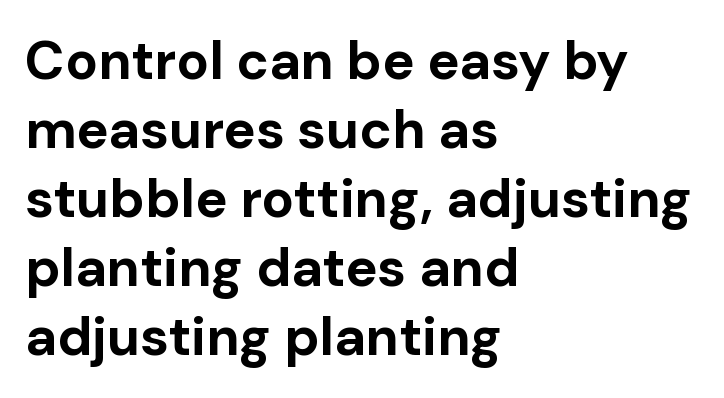
The image shows 54 px bold sans-serif type, upright; set left-aligned, normal line spacing (1.28x), normal letter spacing, not underlined; low stroke contrast and a medium x-height.
